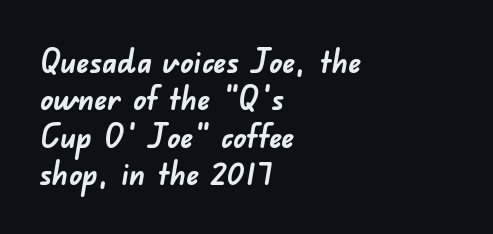
{"serif": "no", "bold": "yes", "weight": "semibold", "width": "normal", "stroke_contrast": "low", "x_height": "small", "monospaced": "no", "underline": "no", "align": "left", "line_spacing_ratio": 1.17, "letter_spacing": "normal", "letter_spacing_em": 0.0, "glyph_px": 32}
